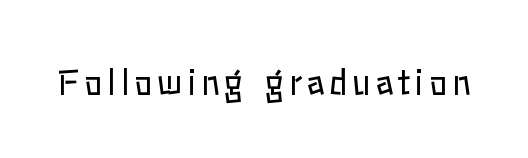
Q: Is the text bold? A: No.
Q: Is the text italic (slanted)? A: No, it is upright.
Q: Is the text underlined? A: No.
Q: Width (condensed, normal, or wide)? A: Normal.
Q: Stroke contrast? A: Low.
Q: x-height? A: Medium.
Q: Monospaced? A: No.
